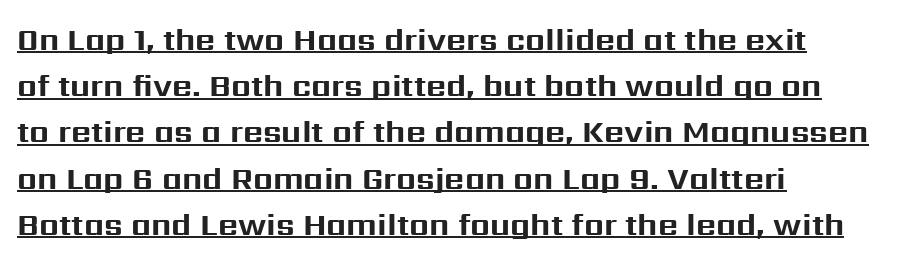
Q: Is the text bold? A: Yes.
Q: Is the text italic (slanted)? A: No, it is upright.
Q: Is the typeface a serif or a sans-serif typeface? A: Sans-serif.
Q: Is the text underlined? A: Yes.
Q: How is the paragraph aligned? A: Left-aligned.
Q: Is the spacing between letters normal or unusually wide? A: Normal.
Q: Is the spacing between lines tight, normal or loose? A: Normal.
Q: Width (condensed, normal, or wide)? A: Normal.
Q: Stroke contrast? A: Medium.
Q: x-height? A: Medium.
Q: Monospaced? A: No.
